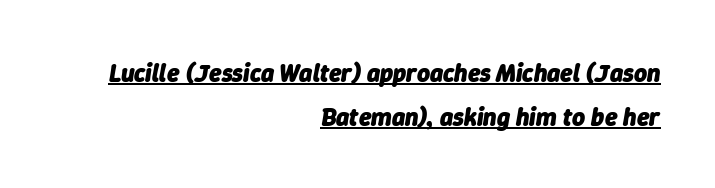
The image shows 25 px bold type, italic (leaning right); set right-aligned, line spacing 1.76x, normal letter spacing, underlined.
